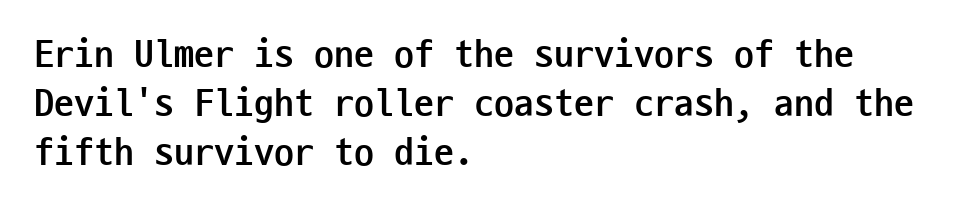
The characters display no serif detailing; their extremities are plain. Each row of text sits above clean, open space. Pretty heavy lettering here — definitely bold. What stands out about the letter spacing? Nothing — it is the standard amount.
